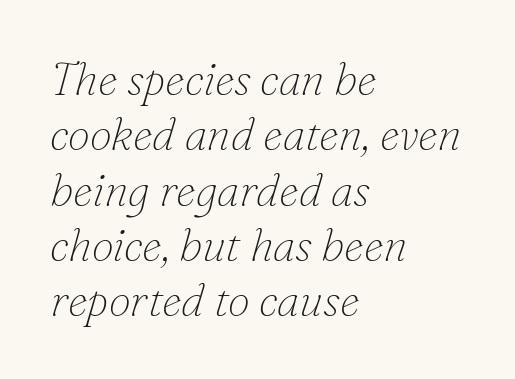
Q: Is the text bold? A: No.
Q: Is the text italic (slanted)? A: Yes, it leans right by about 16 degrees.
Q: Is the typeface a serif or a sans-serif typeface? A: Serif.
Q: Is the text underlined? A: No.
Q: How is the paragraph aligned? A: Left-aligned.
Q: Is the spacing between letters normal or unusually wide? A: Normal.
Q: Width (condensed, normal, or wide)? A: Normal.
Q: Stroke contrast? A: Low.
Q: x-height? A: Small.
Q: Monospaced? A: No.
